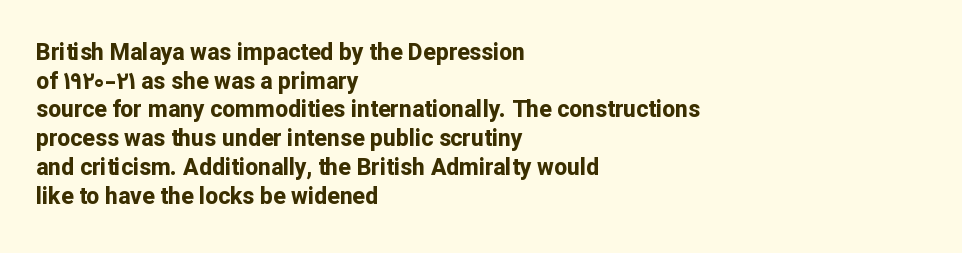
The image shows 23 px bold type, upright; set left-aligned, normal line spacing (1.25x), normal letter spacing, not underlined.
